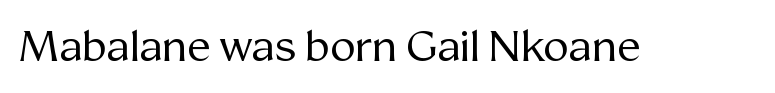
The image shows 43 px regular-weight serif type, upright; set normal letter spacing, not underlined; medium stroke contrast and a medium x-height.
